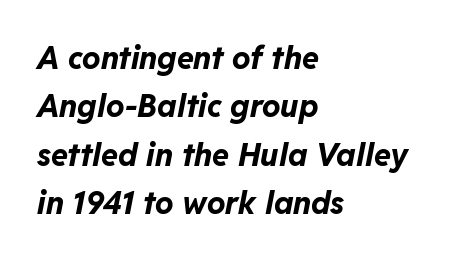
Q: Is the text bold? A: Yes.
Q: Is the text italic (slanted)? A: Yes, it leans right by about 11 degrees.
Q: Is the text underlined? A: No.
Q: How is the paragraph aligned? A: Left-aligned.
Q: Is the spacing between letters normal or unusually wide? A: Normal.
Q: Is the spacing between lines tight, normal or loose? A: Normal.
Q: Width (condensed, normal, or wide)? A: Normal.
Q: Stroke contrast? A: Low.
Q: x-height? A: Medium.
Q: Monospaced? A: No.
